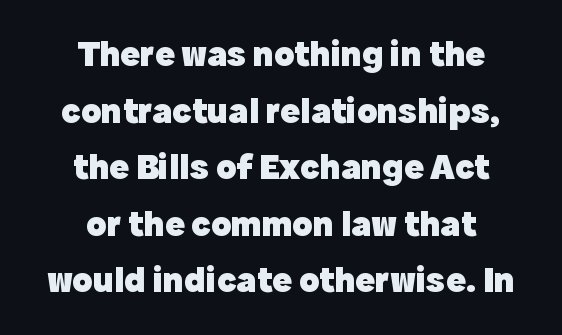
Observe the ordinary spacing: letters are neighbours, not strangers. Which margin do the lines hug? Neither — every line sits in the middle. Does the type have serifs? No, each stem ends abruptly. A normal amount of white space separates one row of letters from the next. Every stem runs plumb, perpendicular to the baseline. Underlining? Definitely not there.
